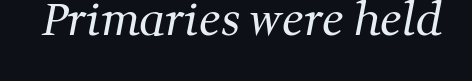
{"serif": "yes", "bold": "no", "weight": "regular", "width": "normal", "stroke_contrast": "medium", "x_height": "medium", "monospaced": "no", "underline": "no", "letter_spacing": "normal", "letter_spacing_em": 0.0, "glyph_px": 44}
